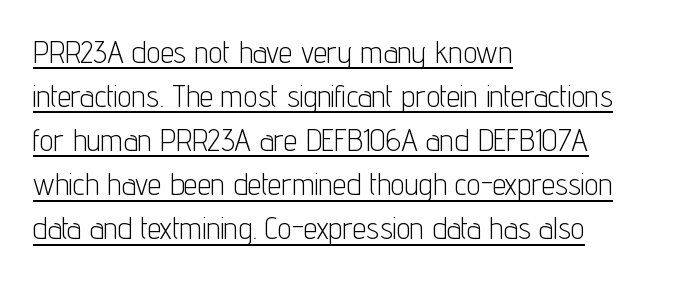
Weight: in the light-to-regular range. Do the characters align in a grid? No, the font is proportional. Line spacing here is normal. Nothing unusual about the tracking: characters are spaced as the font intends. The lines in this sample share a left origin and differ only in where they stop.
